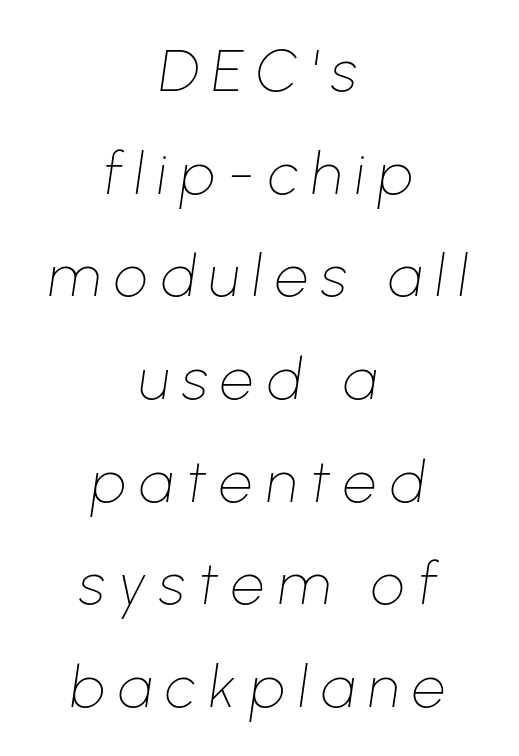
Q: Is the text bold? A: No.
Q: Is the text italic (slanted)? A: Yes, it leans right by about 8 degrees.
Q: Is the text underlined? A: No.
Q: How is the paragraph aligned? A: Centered.
Q: Is the spacing between letters normal or unusually wide? A: Unusually wide.
Q: Width (condensed, normal, or wide)? A: Normal.
Q: Stroke contrast? A: Low.
Q: x-height? A: Medium.
Q: Monospaced? A: No.
